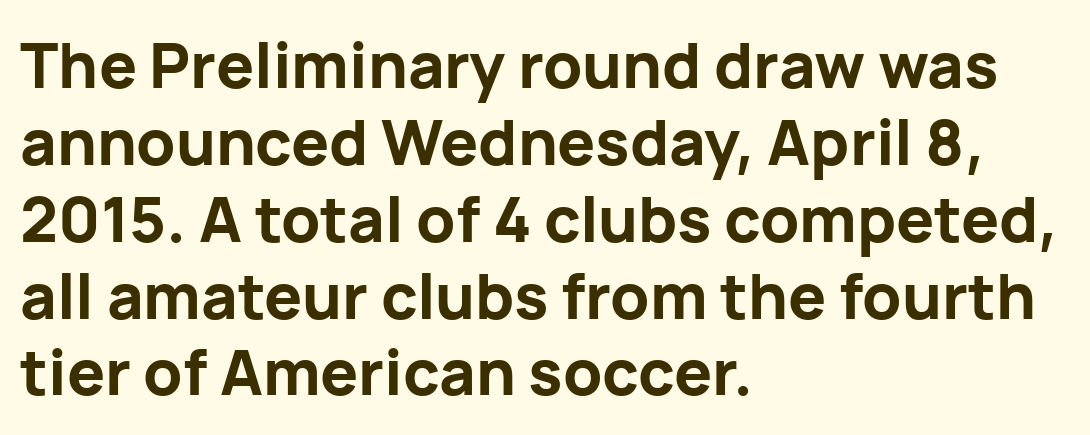
The image shows 63 px bold sans-serif type, upright; set left-aligned, line spacing 1.22x, normal letter spacing, not underlined; low stroke contrast and a medium x-height.
